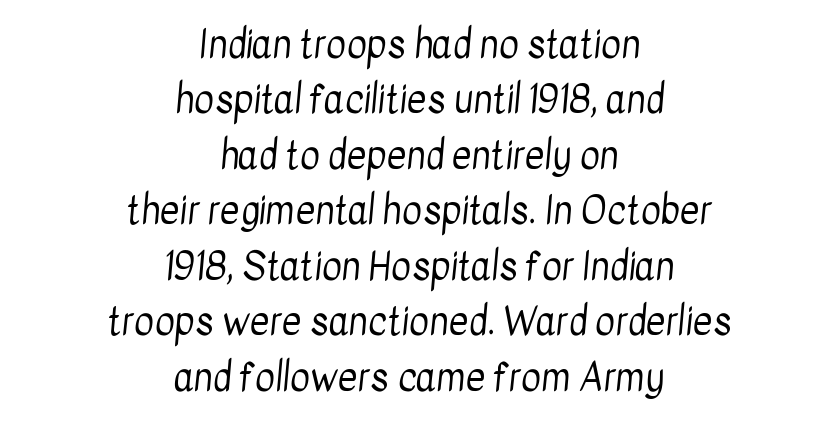
{"serif": "no", "bold": "no", "weight": "regular", "width": "condensed", "stroke_contrast": "low", "x_height": "medium", "monospaced": "no", "underline": "no", "align": "center", "line_spacing": "normal", "line_spacing_ratio": 1.46, "letter_spacing": "normal", "letter_spacing_em": 0.0, "glyph_px": 38}
